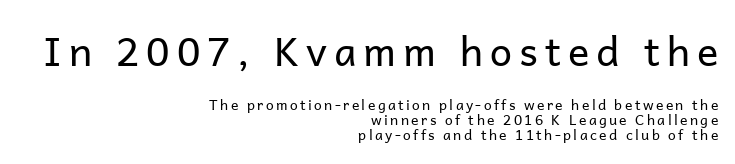
The glyphs are unaccompanied by any horizontal stroke below them. Reading down the column, the eye jumps only a short way to each next line. Type style note: lacks serifs. If you squint, the top block still reads clearly — it's the larger of the two.
